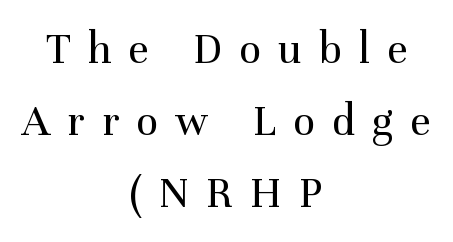
The image shows 46 px regular-weight serif type, upright; set centered, normal line spacing (1.56x), unusually wide letter spacing (+0.37 em), not underlined; medium stroke contrast and a medium x-height.
